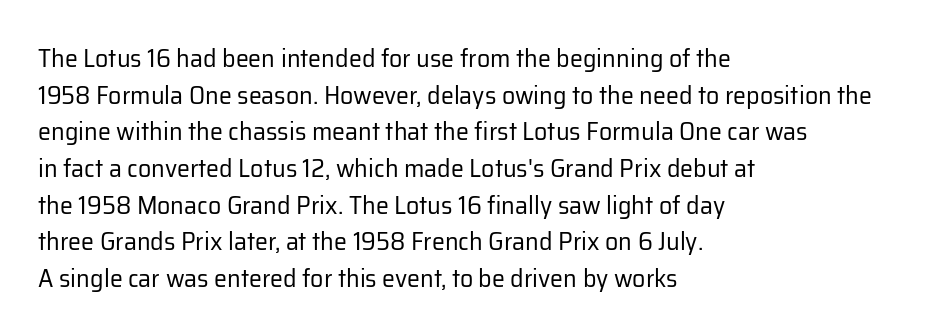
{"italic": "no", "bold": "no", "underline": "no", "align": "left", "line_spacing": "normal", "line_spacing_ratio": 1.41, "letter_spacing": "normal", "letter_spacing_em": 0.0, "glyph_px": 26}
